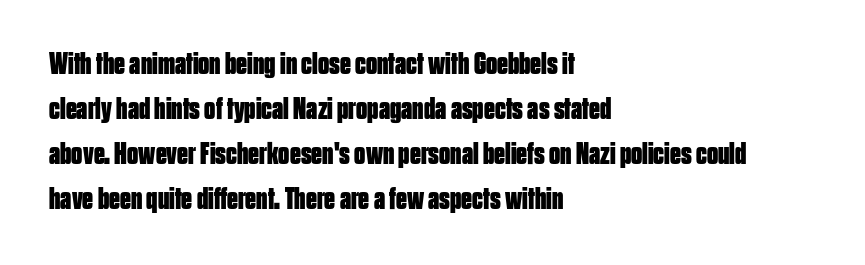
Q: Is the text bold? A: Yes.
Q: Is the text italic (slanted)? A: No, it is upright.
Q: Is the typeface a serif or a sans-serif typeface? A: Sans-serif.
Q: Is the text underlined? A: No.
Q: How is the paragraph aligned? A: Left-aligned.
Q: Is the spacing between letters normal or unusually wide? A: Normal.
Q: Is the spacing between lines tight, normal or loose? A: Normal.
Q: Width (condensed, normal, or wide)? A: Condensed.
Q: Stroke contrast? A: Low.
Q: x-height? A: Large.
Q: Monospaced? A: No.
